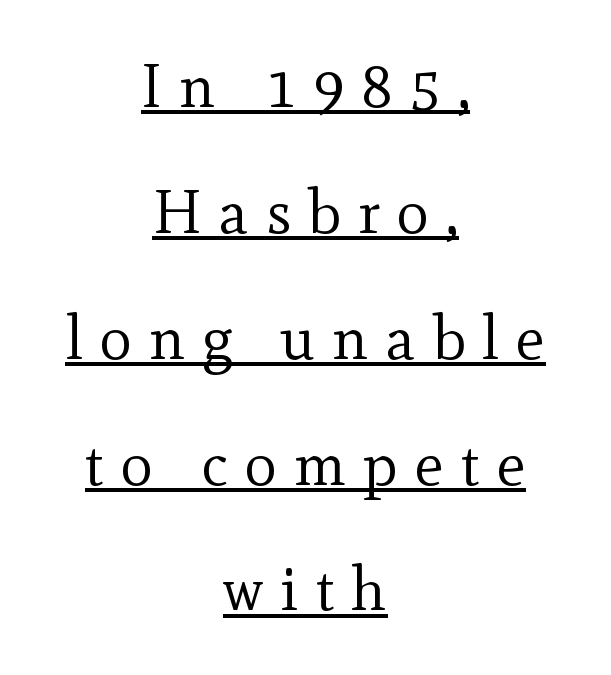
The image shows 62 px regular-weight serif type, upright; set centered, loose line spacing (2.03x), unusually wide letter spacing (+0.27 em), underlined; a small x-height.
